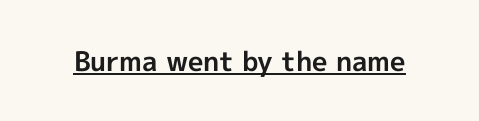
Q: Is the text bold? A: Yes.
Q: Is the text italic (slanted)? A: No, it is upright.
Q: Is the text underlined? A: Yes.
Q: Is the spacing between letters normal or unusually wide? A: Normal.
